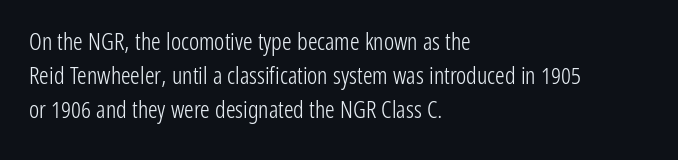
The image shows 24 px text type, upright; set left-aligned, normal line spacing (1.42x), normal letter spacing, not underlined.
